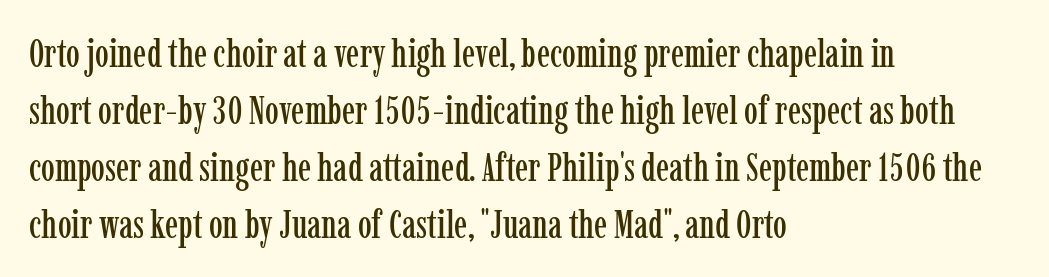
{"serif": "yes", "italic": "no", "width": "condensed", "stroke_contrast": "low", "x_height": "medium", "monospaced": "no", "underline": "no", "align": "left", "line_spacing": "normal", "line_spacing_ratio": 1.46, "letter_spacing": "normal", "letter_spacing_em": 0.0, "glyph_px": 39}
